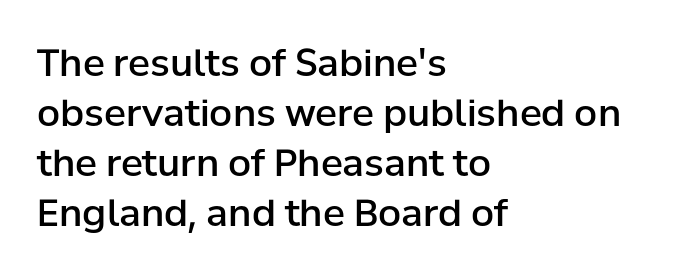
The image shows 37 px semibold sans-serif type, upright; set left-aligned, normal line spacing (1.35x), normal letter spacing, not underlined; low stroke contrast and a medium x-height.
